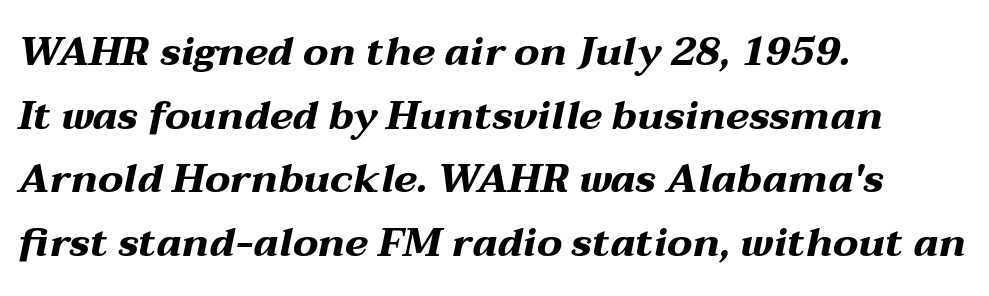
{"italic": "yes", "lean": "right", "slant_degrees": 12, "bold": "yes", "weight": "bold", "width": "wide", "stroke_contrast": "medium", "x_height": "medium", "monospaced": "no", "underline": "no", "align": "left", "line_spacing": "normal", "line_spacing_ratio": 1.59, "letter_spacing": "normal", "letter_spacing_em": 0.0, "glyph_px": 40}
